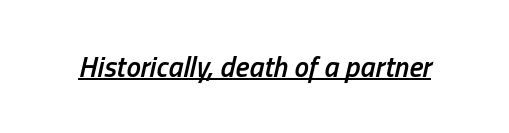
Every letter is mildly thick-stroked: semibold rather than bold. Looking at the ascenders, they clearly lean. What decoration does the sample have? An underline. No extra tracking has been applied to these lines.
